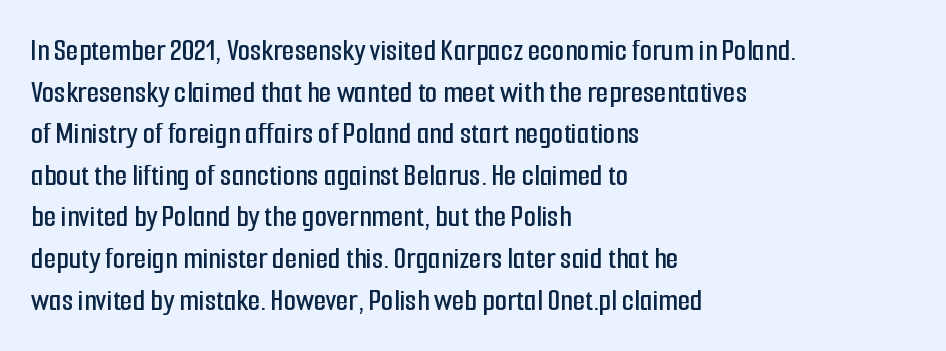
Q: Is the text italic (slanted)? A: No, it is upright.
Q: Is the typeface a serif or a sans-serif typeface? A: Sans-serif.
Q: Is the text underlined? A: No.
Q: How is the paragraph aligned? A: Left-aligned.
Q: Is the spacing between letters normal or unusually wide? A: Normal.
Q: Is the spacing between lines tight, normal or loose? A: Normal.
Q: Width (condensed, normal, or wide)? A: Condensed.
Q: Stroke contrast? A: Low.
Q: x-height? A: Medium.
Q: Monospaced? A: No.
